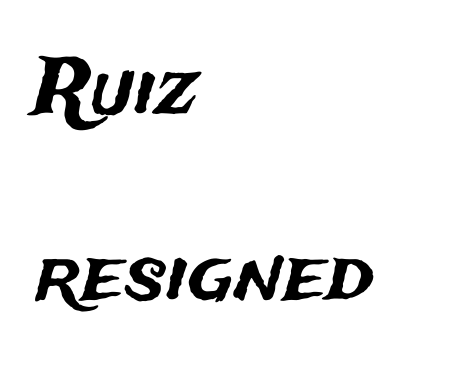
Every row of glyphs begins at an identical x-position on the left. The leading is generous, giving the passage an open texture. Default kerning and tracking; the words read as compact shapes. To sum up the face: it is a sans, with no serifs.
